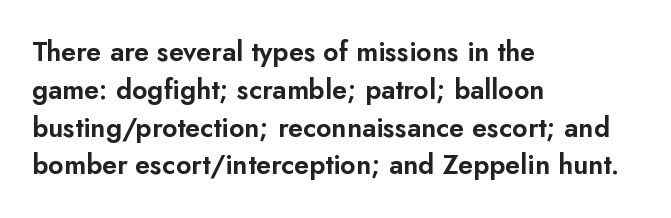
The image shows 27 px text type, upright; set left-aligned, normal line spacing (1.4x), normal letter spacing, not underlined.
